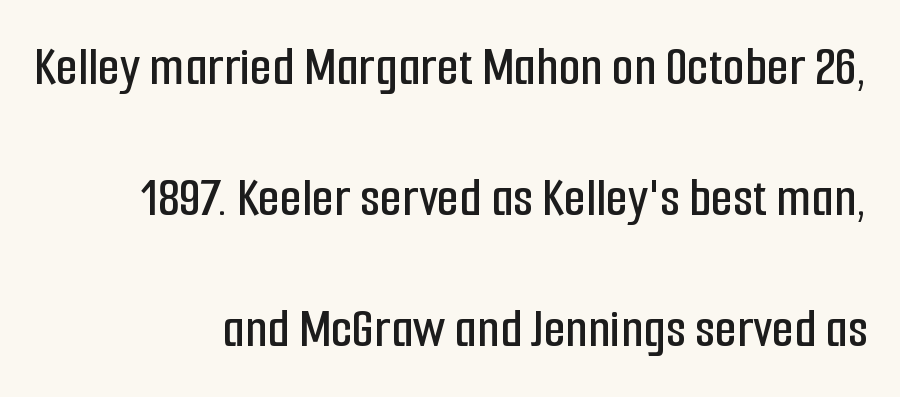
Q: Is the text italic (slanted)? A: No, it is upright.
Q: Is the typeface a serif or a sans-serif typeface? A: Sans-serif.
Q: Is the text underlined? A: No.
Q: How is the paragraph aligned? A: Right-aligned.
Q: Is the spacing between letters normal or unusually wide? A: Normal.
Q: Is the spacing between lines tight, normal or loose? A: Loose.
Q: Width (condensed, normal, or wide)? A: Condensed.
Q: Stroke contrast? A: Low.
Q: x-height? A: Medium.
Q: Monospaced? A: No.
